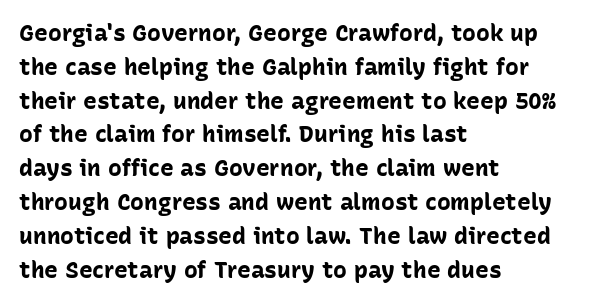
Q: Is the text bold? A: Yes.
Q: Is the text italic (slanted)? A: No, it is upright.
Q: Is the text underlined? A: No.
Q: How is the paragraph aligned? A: Left-aligned.
Q: Is the spacing between letters normal or unusually wide? A: Normal.
Q: Is the spacing between lines tight, normal or loose? A: Normal.
